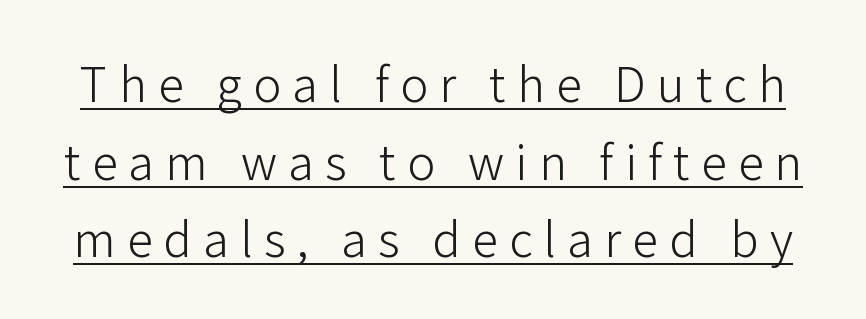
{"serif": "no", "italic": "no", "bold": "no", "weight": "light", "width": "normal", "stroke_contrast": "low", "x_height": "medium", "monospaced": "no", "underline": "yes", "line_spacing": "normal", "line_spacing_ratio": 1.65, "letter_spacing": "wide", "letter_spacing_em": 0.24, "glyph_px": 47}
